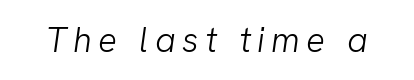
The image shows 35 px light sans-serif type; set not underlined; low stroke contrast and a medium x-height.
